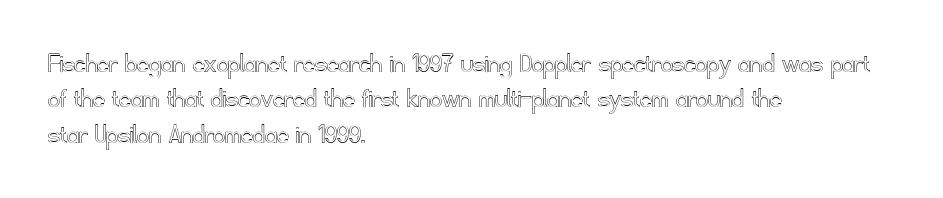
{"italic": "no", "width": "normal", "x_height": "small", "monospaced": "no", "underline": "no", "align": "left", "line_spacing_ratio": 1.22, "letter_spacing": "normal", "letter_spacing_em": 0.0, "glyph_px": 29}
